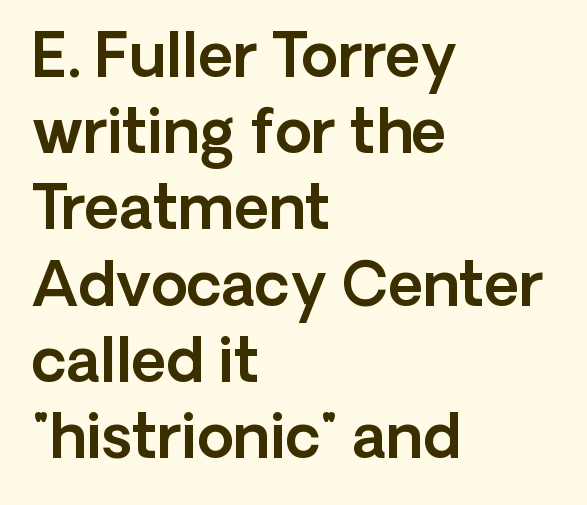
The image shows 60 px sans-serif type, upright; set left-aligned, normal line spacing (1.27x), normal letter spacing, not underlined; a medium x-height.
